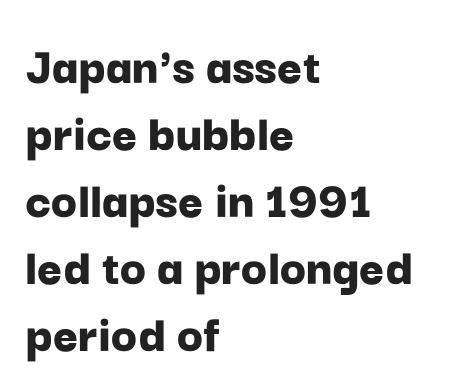
Is there any slant? The stems are plumb. A clean baseline with only descenders dipping below it. No feet cap the strokes, marking this as sans-serif type. A typesetter would call this proportional, since set widths differ per character. Words appear dense and cohesive because spacing is normal.
